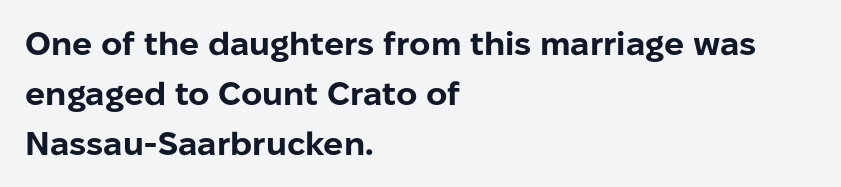
The image shows 33 px bold sans-serif type, upright; set left-aligned, normal line spacing (1.51x), normal letter spacing, not underlined; low stroke contrast and a medium x-height.
